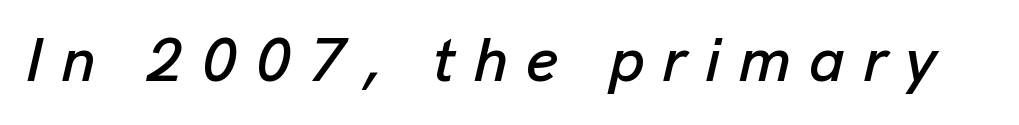
{"italic": "yes", "lean": "right", "slant_degrees": 13, "width": "normal", "stroke_contrast": "low", "x_height": "medium", "monospaced": "no", "underline": "no", "letter_spacing": "wide", "letter_spacing_em": 0.29, "glyph_px": 62}
